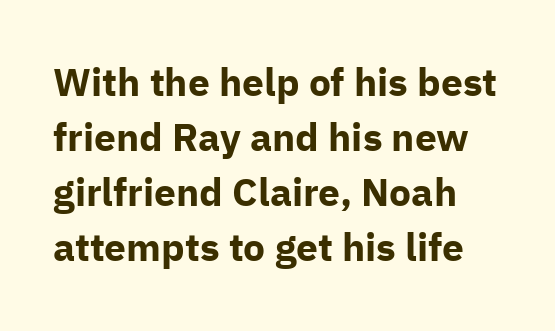
{"serif": "no", "italic": "no", "bold": "yes", "weight": "bold", "width": "normal", "stroke_contrast": "low", "x_height": "medium", "monospaced": "no", "underline": "no", "align": "left", "line_spacing": "normal", "line_spacing_ratio": 1.41, "letter_spacing": "normal", "letter_spacing_em": 0.0, "glyph_px": 39}
